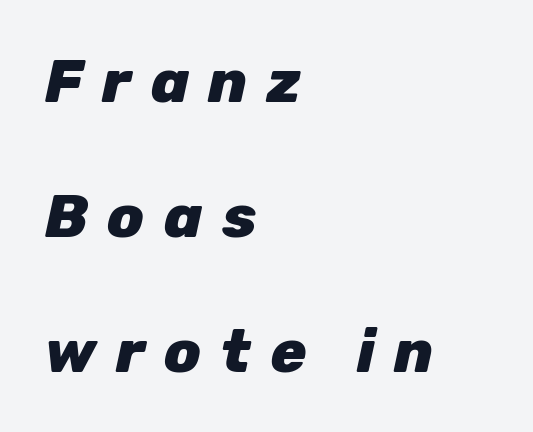
The image shows 60 px heavy type, italic (leaning right); set left-aligned, loose line spacing (2.25x), unusually wide letter spacing (+0.32 em), not underlined; low stroke contrast and a medium x-height.
